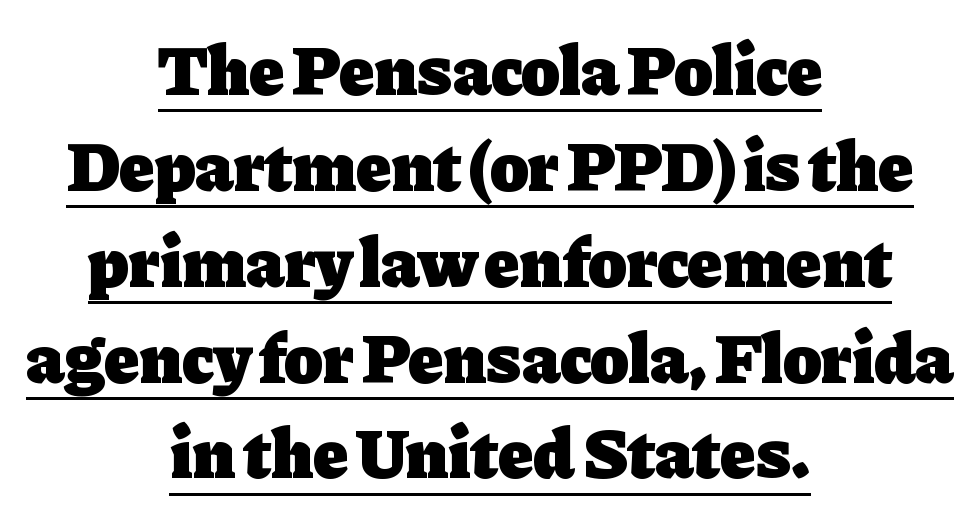
Q: Is the text bold? A: Yes.
Q: Is the text italic (slanted)? A: No, it is upright.
Q: Is the typeface a serif or a sans-serif typeface? A: Serif.
Q: Is the text underlined? A: Yes.
Q: How is the paragraph aligned? A: Centered.
Q: Is the spacing between letters normal or unusually wide? A: Normal.
Q: Is the spacing between lines tight, normal or loose? A: Normal.
Q: Width (condensed, normal, or wide)? A: Normal.
Q: Stroke contrast? A: Low.
Q: x-height? A: Medium.
Q: Monospaced? A: No.
